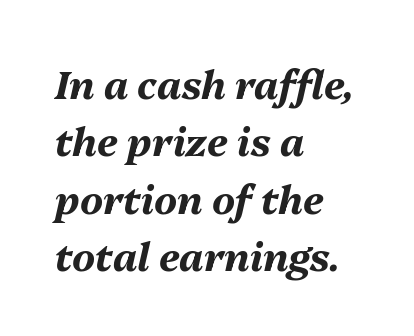
Q: Is the text bold? A: Yes.
Q: Is the text italic (slanted)? A: Yes, it leans right by about 13 degrees.
Q: Is the text underlined? A: No.
Q: How is the paragraph aligned? A: Left-aligned.
Q: Is the spacing between letters normal or unusually wide? A: Normal.
Q: Is the spacing between lines tight, normal or loose? A: Normal.
Q: Width (condensed, normal, or wide)? A: Normal.
Q: Stroke contrast? A: Medium.
Q: x-height? A: Medium.
Q: Monospaced? A: No.
